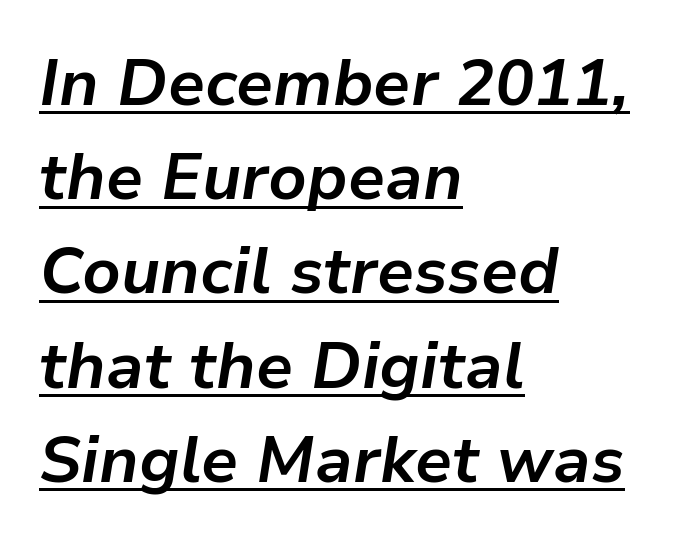
The rows are spaced the way most documents space them. The face used here has the dense, thick strokes of a bold. Is the type slanted? Yes — the strokes lean at a clear angle. All the whitespace from short lines collects on the right. Looks like someone drew a line under every word here. Is the letter spacing exaggerated? No — it looks like the ordinary default.
